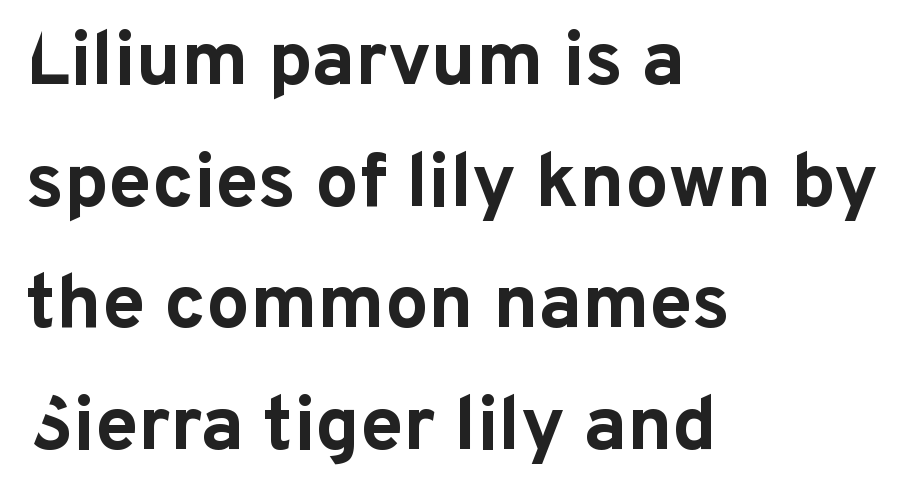
{"serif": "no", "italic": "no", "bold": "yes", "weight": "bold", "width": "normal", "stroke_contrast": "low", "x_height": "medium", "monospaced": "no", "underline": "no", "align": "left", "line_spacing": "normal", "line_spacing_ratio": 1.58, "letter_spacing": "normal", "letter_spacing_em": 0.0, "glyph_px": 77}
